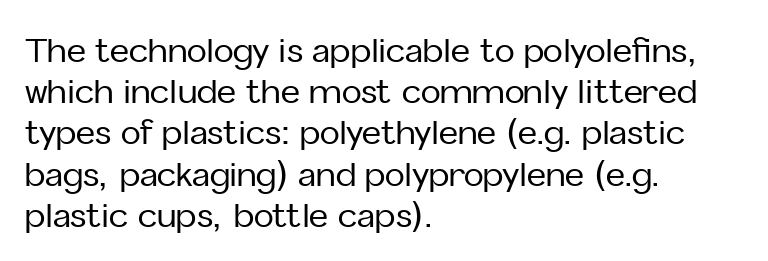
The type is set solid horizontally, with unmodified tracking. Looks like regular typesetting: each glyph gets only the width it needs. One-word summary of the alignment: left. The leading is moderate, giving the passage an even texture. Every character sits straight up, as roman type does.
